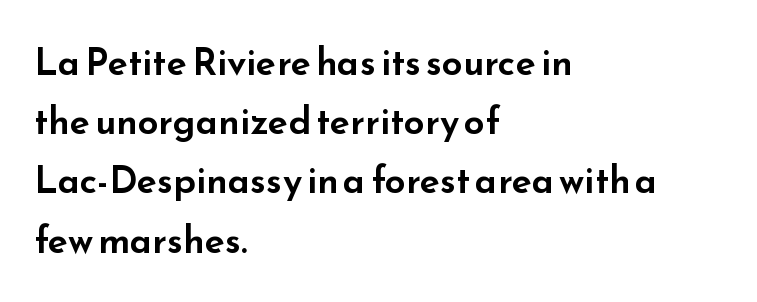
The image shows 37 px wide sans-serif type, upright; set left-aligned, normal line spacing (1.6x), normal letter spacing, not underlined; low stroke contrast and a small x-height.
